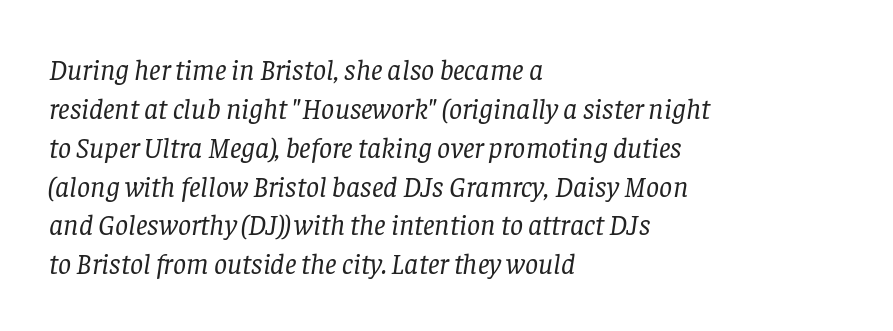
Lines of text with bare space underneath. Each new line begins a customary step beneath the previous one. Honestly, the letter spacing is just normal — you wouldn't notice it. Where is the straight margin? On the left. Look at the bottom of the vertical strokes: they flare into serifs here.
